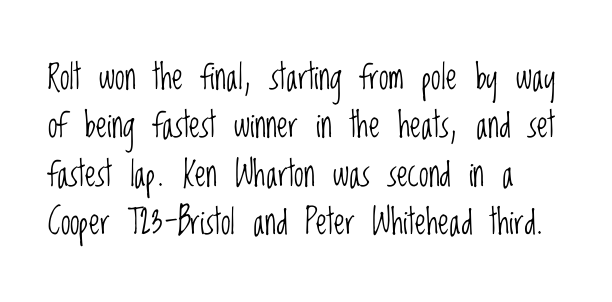
{"serif": "no", "italic": "no", "bold": "no", "weight": "light", "width": "condensed", "stroke_contrast": "low", "x_height": "large", "monospaced": "no", "underline": "no", "line_spacing": "normal", "line_spacing_ratio": 1.38, "letter_spacing": "normal", "letter_spacing_em": 0.0, "glyph_px": 35}
